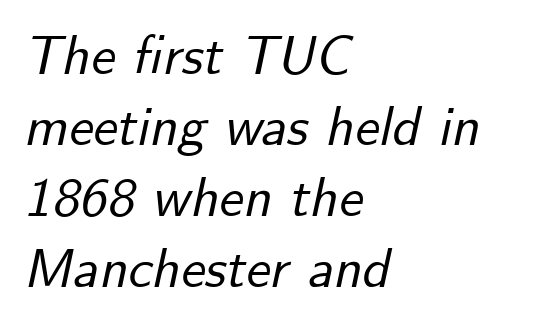
Q: Is the text italic (slanted)? A: Yes, it leans right by about 12 degrees.
Q: Is the text underlined? A: No.
Q: How is the paragraph aligned? A: Left-aligned.
Q: Is the spacing between letters normal or unusually wide? A: Normal.
Q: Is the spacing between lines tight, normal or loose? A: Normal.
Q: Width (condensed, normal, or wide)? A: Normal.
Q: Stroke contrast? A: Low.
Q: x-height? A: Small.
Q: Monospaced? A: No.
